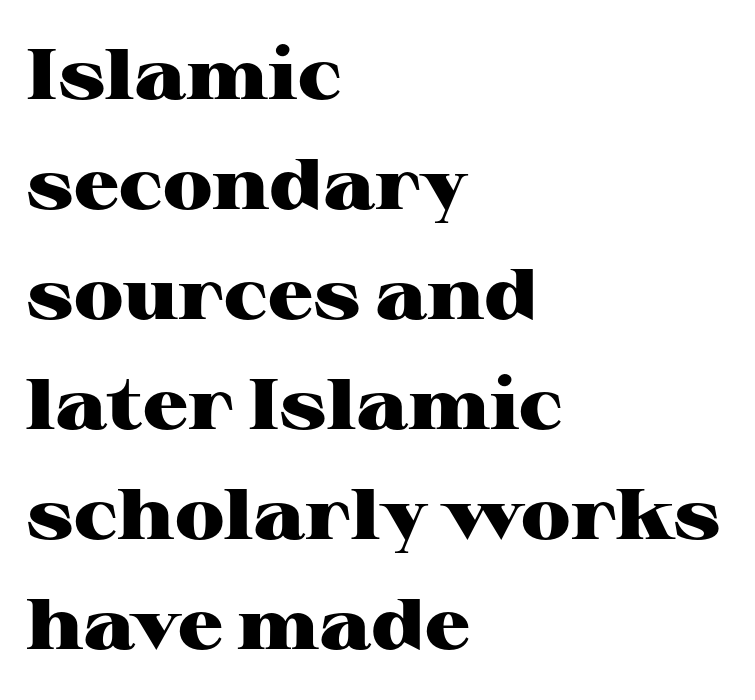
{"serif": "yes", "italic": "no", "bold": "yes", "weight": "heavy", "width": "wide", "stroke_contrast": "high", "x_height": "medium", "monospaced": "no", "underline": "no", "align": "left", "line_spacing": "normal", "line_spacing_ratio": 1.55, "letter_spacing": "normal", "letter_spacing_em": 0.0, "glyph_px": 71}
